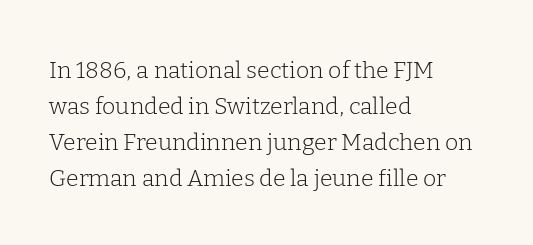
The image shows 23 px text type, upright; set left-aligned, normal line spacing (1.57x), normal letter spacing, not underlined.
